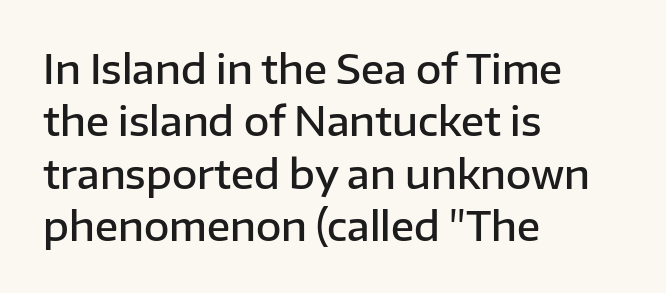
{"serif": "no", "italic": "no", "bold": "semi", "weight": "semibold", "width": "normal", "stroke_contrast": "low", "x_height": "medium", "monospaced": "no", "underline": "no", "align": "left", "line_spacing": "normal", "line_spacing_ratio": 1.34, "letter_spacing": "normal", "letter_spacing_em": 0.0, "glyph_px": 39}
